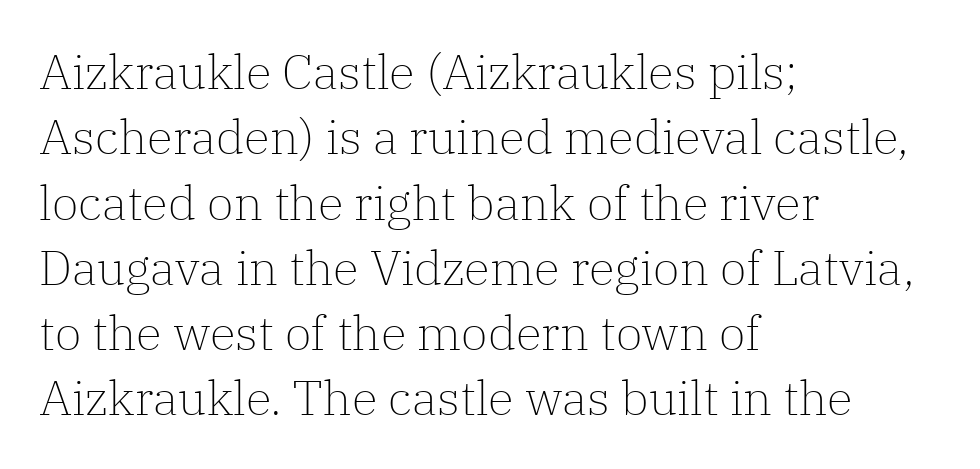
The image shows 48 px light serif type, upright; set left-aligned, normal line spacing (1.36x), normal letter spacing, not underlined; low stroke contrast and a medium x-height.
